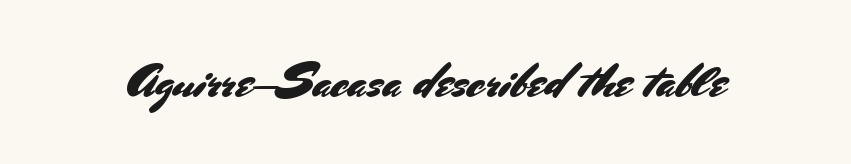
The image shows 48 px sans-serif type; set normal letter spacing, not underlined; medium stroke contrast and a small x-height.
